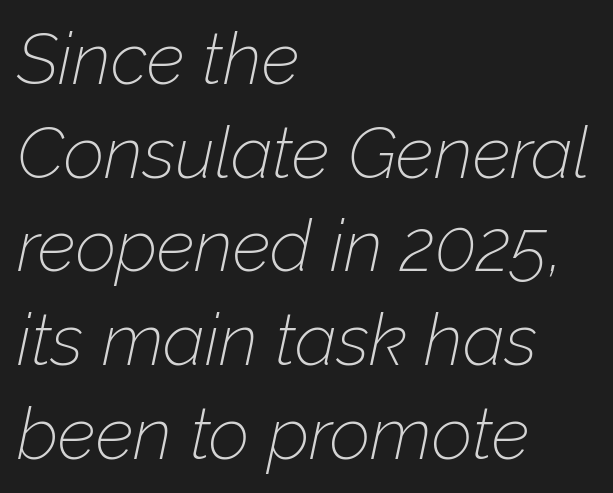
{"italic": "yes", "lean": "right", "slant_degrees": 12, "bold": "no", "weight": "thin", "width": "normal", "stroke_contrast": "low", "x_height": "medium", "monospaced": "no", "underline": "no", "align": "left", "line_spacing": "normal", "line_spacing_ratio": 1.32, "letter_spacing": "normal", "letter_spacing_em": 0.0, "glyph_px": 71}
